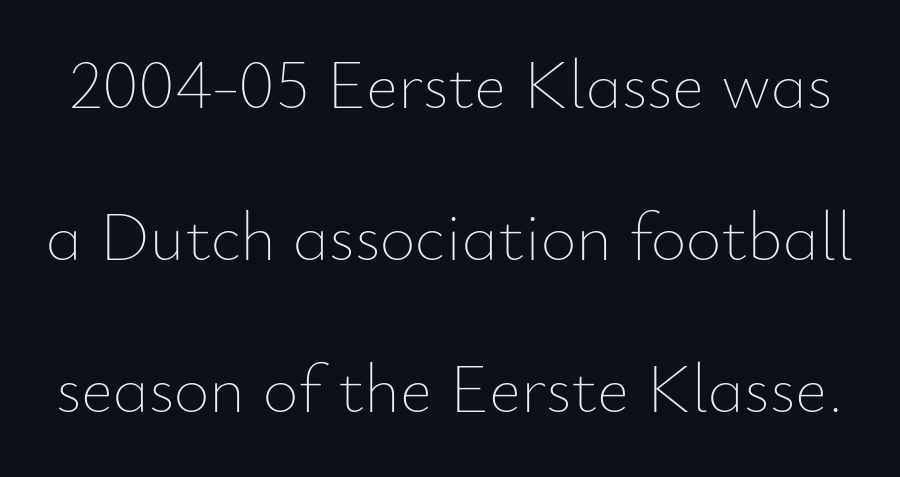
The image shows 69 px thin type, upright; set loose line spacing (2.2x), normal letter spacing, not underlined; low stroke contrast and a small x-height.
